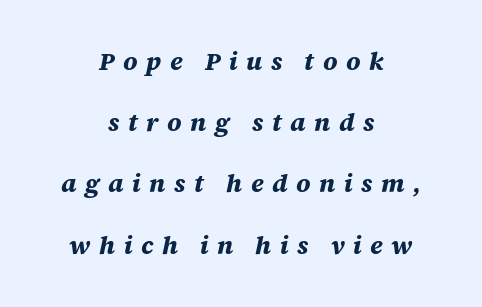
Q: Is the text bold? A: Yes.
Q: Is the text italic (slanted)? A: Yes, it leans right by about 12 degrees.
Q: Is the text underlined? A: No.
Q: How is the paragraph aligned? A: Centered.
Q: Is the spacing between letters normal or unusually wide? A: Unusually wide.
Q: Is the spacing between lines tight, normal or loose? A: Loose.
